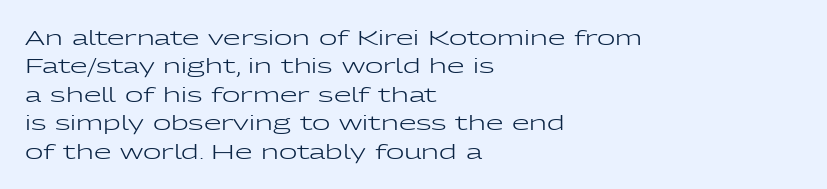
The image shows 20 px text type, upright; set left-aligned, normal line spacing (1.42x), normal letter spacing, not underlined.
